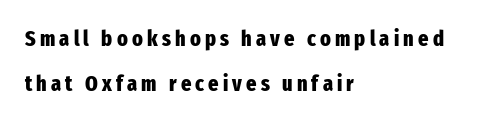
{"italic": "no", "bold": "yes", "underline": "no", "align": "left", "line_spacing": "loose", "line_spacing_ratio": 2.06, "glyph_px": 22}
